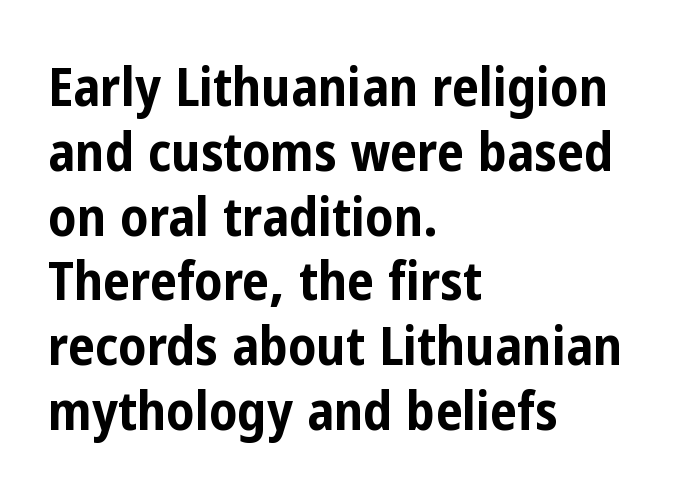
Caption: standard tracking, unaltered. Does the weight exceed regular? Yes, all the way to bold. Horizontally, the lines are justified to the leading edge only. Check under the words: just untouched page. Note: no serifs on the glyphs. You can tell it's not italic because the verticals are truly vertical.
